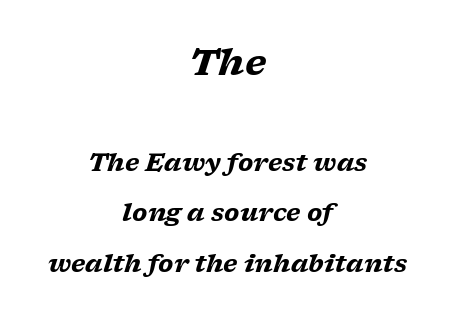
Q: Is the text bold? A: Yes.
Q: Is the text italic (slanted)? A: Yes, it leans right by about 17 degrees.
Q: Is the typeface a serif or a sans-serif typeface? A: Serif.
Q: Is the text underlined? A: No.
Q: How is the paragraph aligned? A: Centered.
Q: Is the spacing between letters normal or unusually wide? A: Normal.
Q: Is the spacing between lines tight, normal or loose? A: Loose.
Q: Which block of text is set in a larger size, the first (top) or the second (bottom)? A: The first (top) one.
Q: Width (condensed, normal, or wide)? A: Wide.
Q: Stroke contrast? A: Low.
Q: x-height? A: Medium.
Q: Monospaced? A: No.
